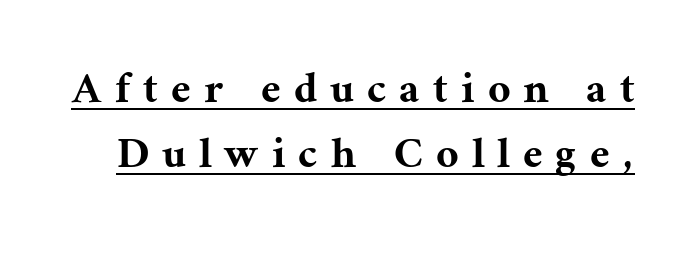
The image shows 49 px serif type, upright; set normal line spacing (1.32x), unusually wide letter spacing (+0.29 em), underlined; medium stroke contrast and a medium x-height.
